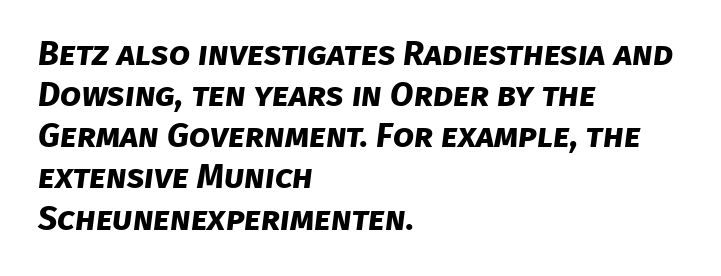
Each row of text sits above clean, open space. The setting favours the left margin, as ordinary paragraphs usually do. Observe the ordinary spacing: letters are neighbours, not strangers. The rendering shows plain stroke endings on the letterforms — a sans-serif design. Here the designer chose a conventional face with non-uniform glyph widths. Caption: bold face, heavy strokes.
